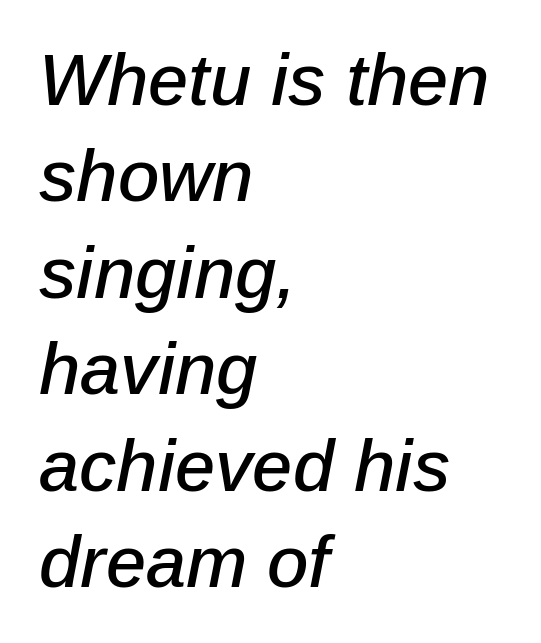
{"italic": "yes", "lean": "right", "slant_degrees": 12, "width": "normal", "stroke_contrast": "low", "x_height": "medium", "monospaced": "no", "underline": "no", "align": "left", "line_spacing": "normal", "line_spacing_ratio": 1.34, "letter_spacing": "normal", "letter_spacing_em": 0.0, "glyph_px": 72}
